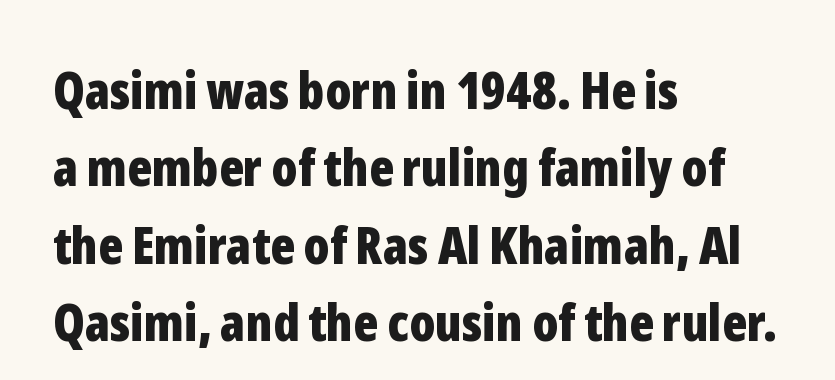
{"serif": "no", "italic": "no", "bold": "yes", "weight": "bold", "width": "condensed", "stroke_contrast": "low", "x_height": "medium", "monospaced": "no", "underline": "no", "align": "left", "line_spacing": "normal", "line_spacing_ratio": 1.49, "letter_spacing": "normal", "letter_spacing_em": 0.0, "glyph_px": 52}
